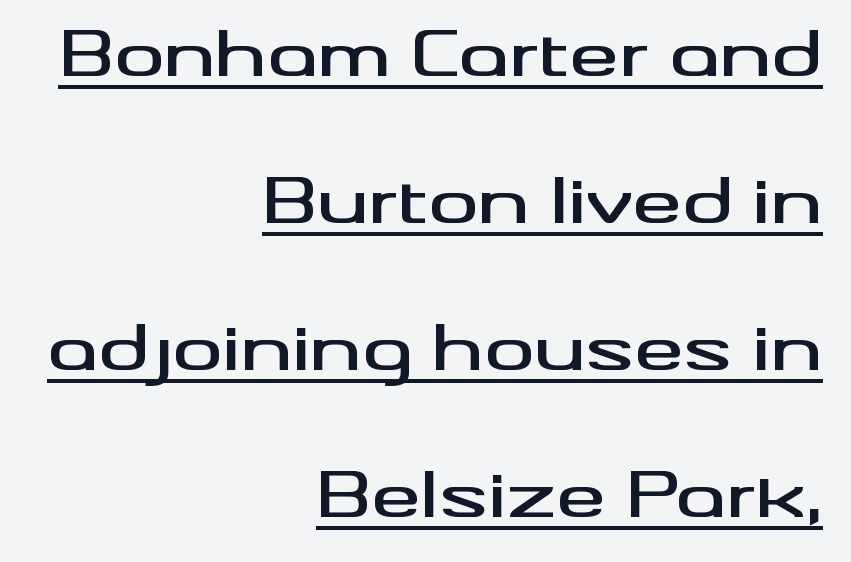
Q: Is the text italic (slanted)? A: No, it is upright.
Q: Is the typeface a serif or a sans-serif typeface? A: Sans-serif.
Q: Is the text underlined? A: Yes.
Q: How is the paragraph aligned? A: Right-aligned.
Q: Is the spacing between letters normal or unusually wide? A: Normal.
Q: Is the spacing between lines tight, normal or loose? A: Loose.
Q: Width (condensed, normal, or wide)? A: Wide.
Q: Stroke contrast? A: Medium.
Q: x-height? A: Small.
Q: Monospaced? A: No.
